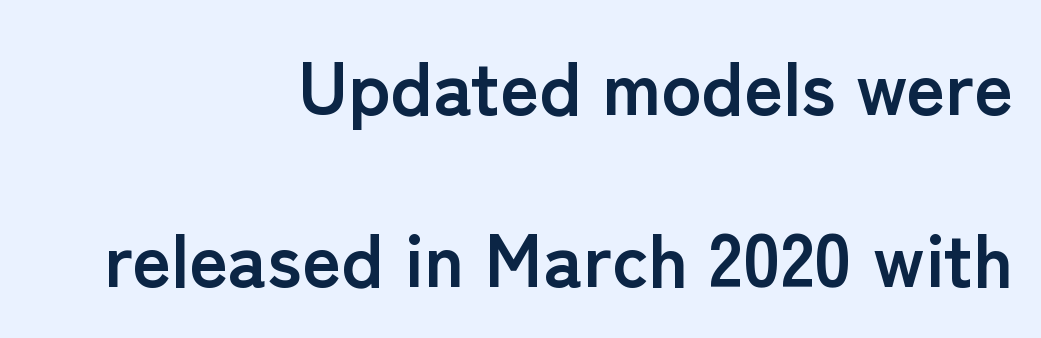
{"serif": "no", "italic": "no", "bold": "yes", "weight": "semibold", "width": "normal", "stroke_contrast": "low", "x_height": "medium", "monospaced": "no", "underline": "no", "align": "right", "line_spacing": "loose", "line_spacing_ratio": 2.3, "letter_spacing": "normal", "letter_spacing_em": 0.0, "glyph_px": 75}
